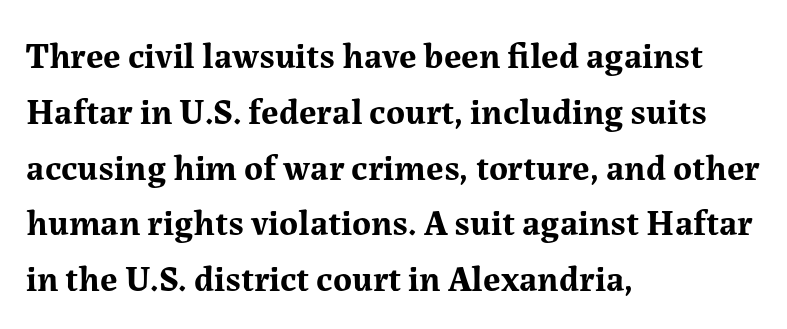
{"serif": "yes", "italic": "no", "bold": "yes", "weight": "bold", "width": "normal", "stroke_contrast": "medium", "x_height": "medium", "monospaced": "no", "underline": "no", "align": "left", "line_spacing": "normal", "line_spacing_ratio": 1.55, "letter_spacing": "normal", "letter_spacing_em": 0.0, "glyph_px": 36}
